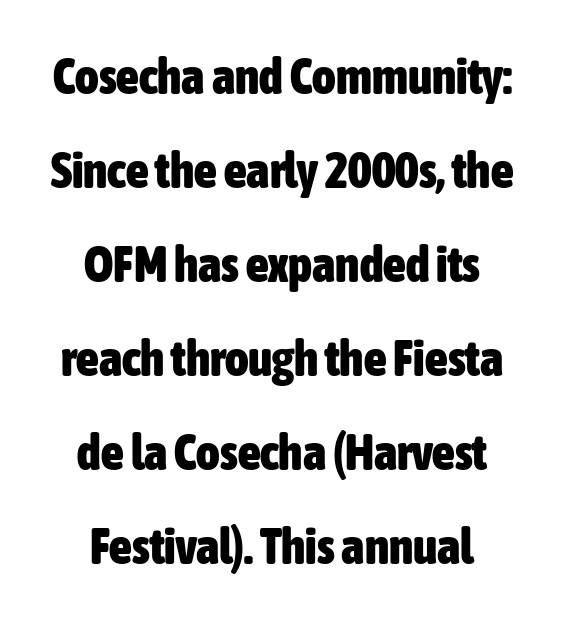
The image shows 50 px heavy, condensed sans-serif type, upright; set centered, line spacing 1.88x, normal letter spacing, not underlined; low stroke contrast and a medium x-height.
